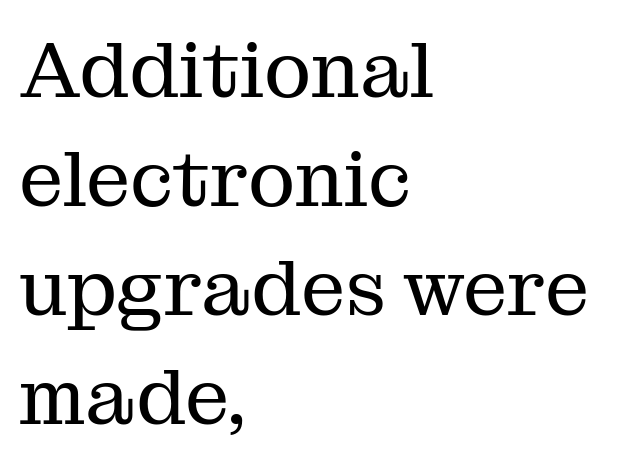
The image shows 79 px regular-weight serif type, upright; set left-aligned, normal line spacing (1.38x), normal letter spacing, not underlined; medium stroke contrast and a medium x-height.
